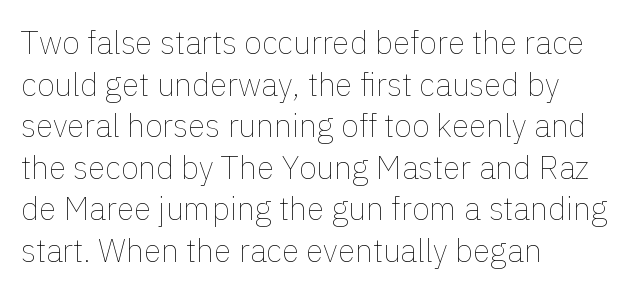
The gap between lines stays unmarked. These lines stack with their left ends in a neat column. The typesetting does not lean heavy: it is not bold. The font's upright variant was chosen for this text. The leading is moderate, giving the passage an even texture. Character widths vary here, with narrow letters taking less room than wide ones.
